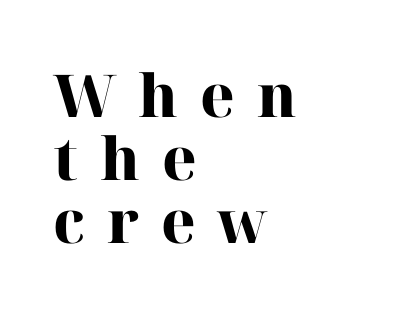
Leftover space on each line is placed entirely after the last word. Plenty of ink on the page — the face is bold. The horizontal fit of the characters is loose and conspicuously gappy. Anything drawn beneath the words? Only blank space. The rendering uses natural spacing where letterforms have individual widths.
